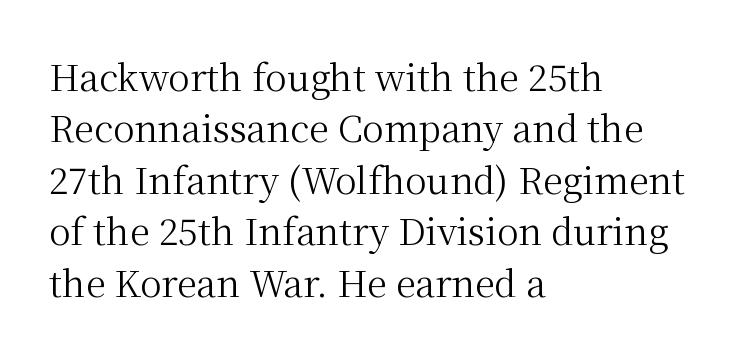
{"serif": "yes", "italic": "no", "bold": "no", "weight": "regular", "width": "normal", "stroke_contrast": "medium", "x_height": "medium", "monospaced": "no", "underline": "no", "align": "left", "line_spacing": "normal", "line_spacing_ratio": 1.43, "letter_spacing": "normal", "letter_spacing_em": 0.0, "glyph_px": 36}
